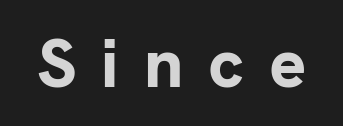
The image shows 69 px bold sans-serif type, upright; set unusually wide letter spacing (+0.36 em), not underlined; low stroke contrast and a medium x-height.
